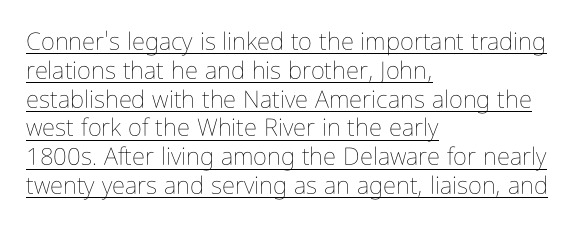
The type sits square on the baseline with zero lean. Nothing heavy about these letters — not bold at all. Notice how the passage keeps a crisp vertical edge on the left only. This rendering features underlined lettering.
